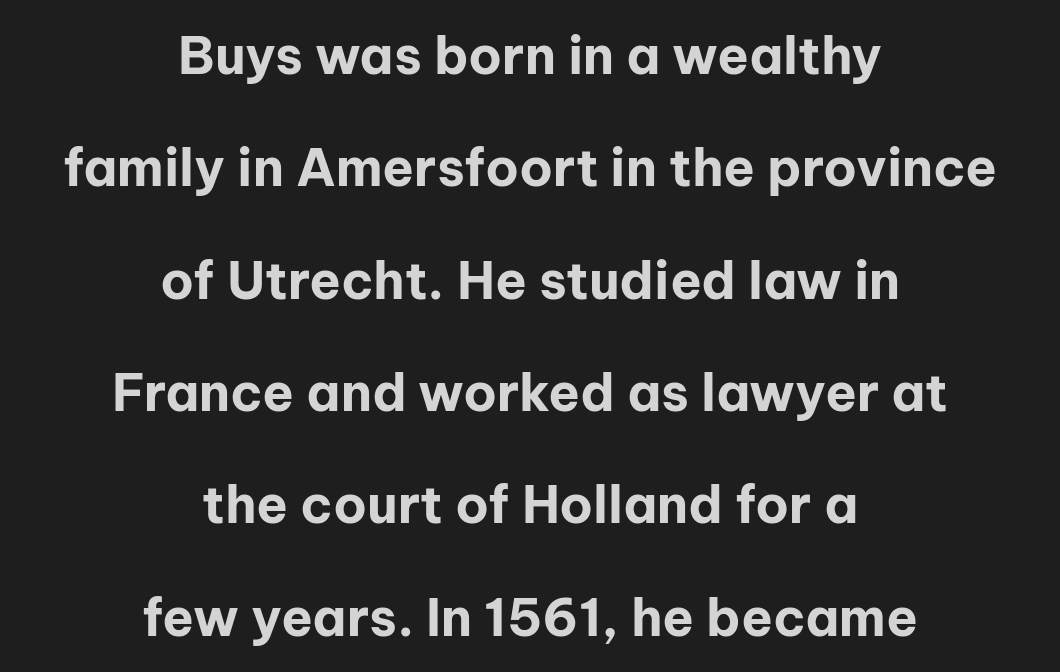
Q: Is the text bold? A: Yes.
Q: Is the text italic (slanted)? A: No, it is upright.
Q: Is the typeface a serif or a sans-serif typeface? A: Sans-serif.
Q: Is the text underlined? A: No.
Q: How is the paragraph aligned? A: Centered.
Q: Is the spacing between letters normal or unusually wide? A: Normal.
Q: Is the spacing between lines tight, normal or loose? A: Loose.
Q: Width (condensed, normal, or wide)? A: Normal.
Q: Stroke contrast? A: Low.
Q: x-height? A: Medium.
Q: Monospaced? A: No.
